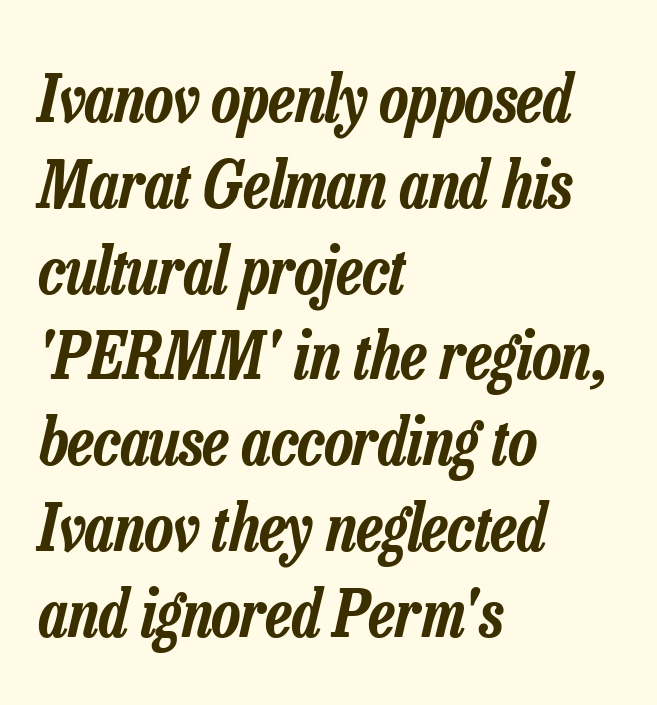
The image shows 66 px condensed type, italic (leaning right); set left-aligned, normal line spacing (1.3x), normal letter spacing, not underlined; low stroke contrast and a medium x-height.
